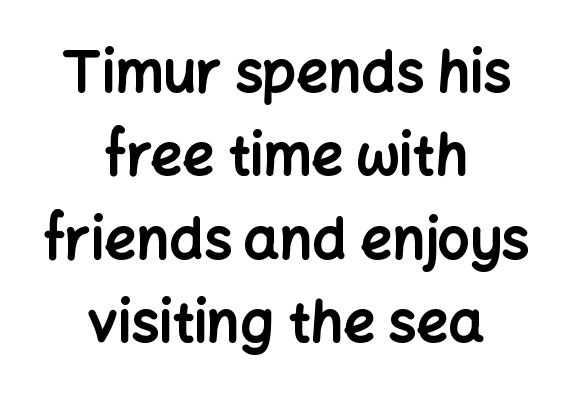
Default kerning and tracking; the words read as compact shapes. In CSS terms this would be text-align: center. Check the space under the baseline: it is left empty. Plenty of ink on the page — the face is bold.
